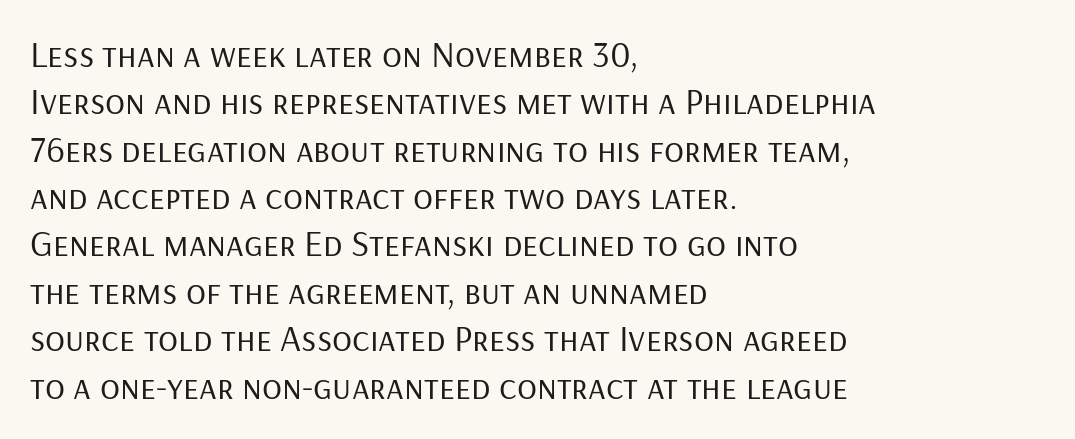
How would I describe the line gaps? Plain and ordinary. Check under the words: just untouched page. Glyph-to-glyph distance matches everyday printed text. Nope, no serifs anywhere on these letters.
